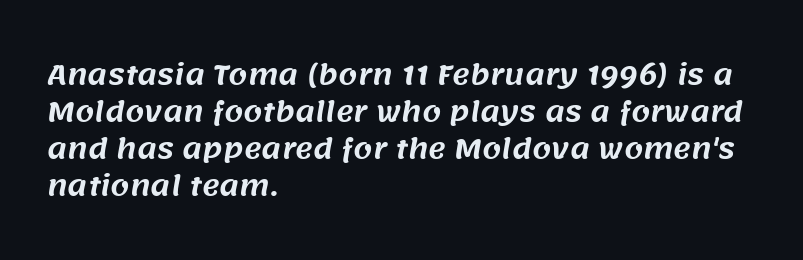
The image shows 27 px text type; set left-aligned, normal line spacing (1.37x), normal letter spacing, not underlined.
